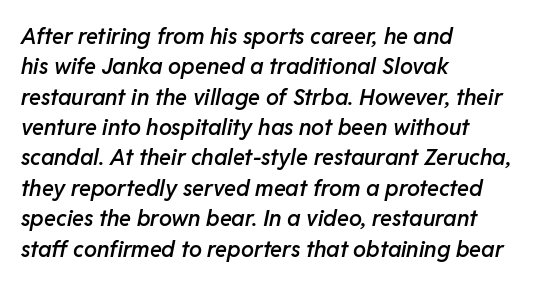
{"italic": "yes", "lean": "right", "slant_degrees": 11, "bold": "semi", "underline": "no", "align": "left", "line_spacing": "normal", "line_spacing_ratio": 1.38, "letter_spacing": "normal", "letter_spacing_em": 0.0, "glyph_px": 22}
